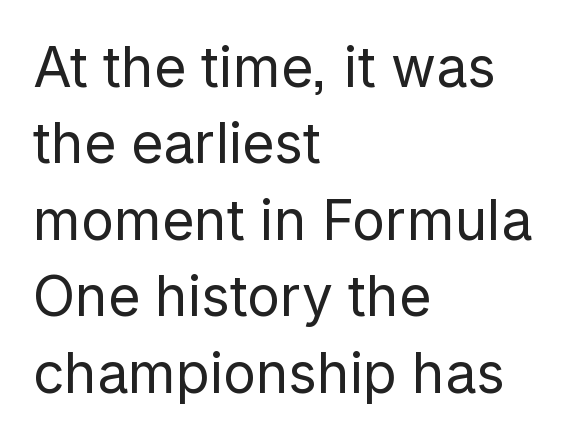
The ragged edge is on the right, which tells us the setting is flush left. Heaviness? Minimal to ordinary, like unemphasized prose. Quick note: underline off. Every stem runs plumb, perpendicular to the baseline. Short note: letters normally spaced.
